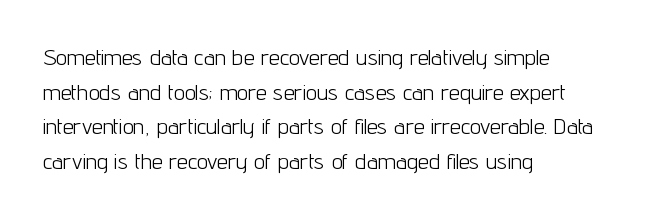
The image shows 22 px text type, upright; set left-aligned, normal line spacing (1.57x), normal letter spacing, not underlined.
